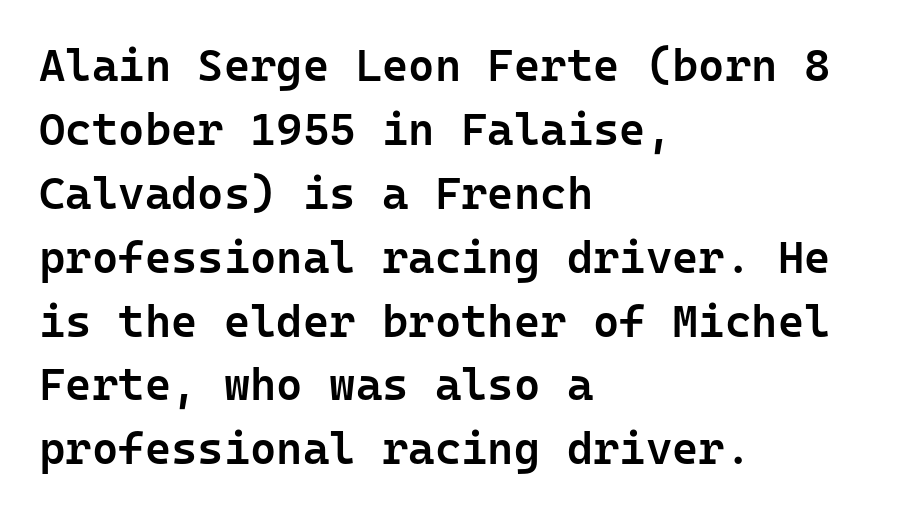
The image shows 45 px semibold sans-serif type, upright, monospaced; set left-aligned, normal line spacing (1.42x), normal letter spacing, not underlined; low stroke contrast and a medium x-height.
